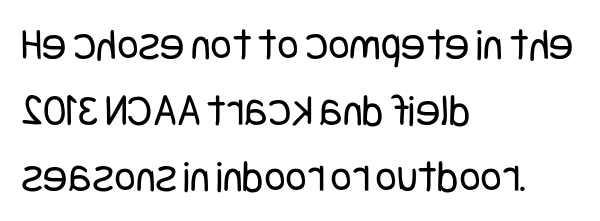
{"serif": "no", "italic": "no", "bold": "no", "weight": "regular", "width": "condensed", "stroke_contrast": "low", "x_height": "large", "underline": "no", "align": "left", "line_spacing": "normal", "line_spacing_ratio": 1.43, "letter_spacing": "normal", "letter_spacing_em": 0.0, "glyph_px": 46}
